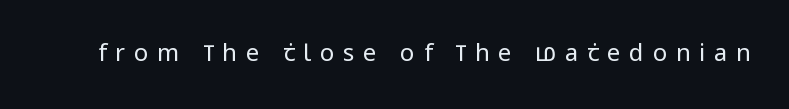
Q: Is the text bold? A: No.
Q: Is the text italic (slanted)? A: No, it is upright.
Q: Is the text underlined? A: No.
Q: Is the spacing between letters normal or unusually wide? A: Unusually wide.
